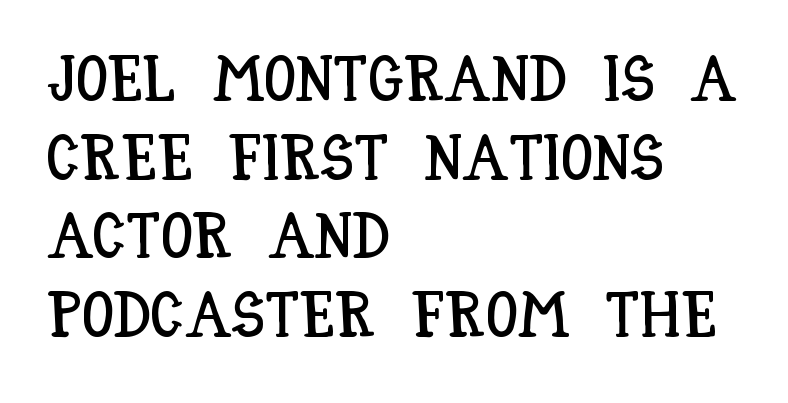
The image shows 64 px condensed type, upright; set left-aligned, line spacing 1.23x, normal letter spacing, not underlined; low stroke contrast and a large x-height.
